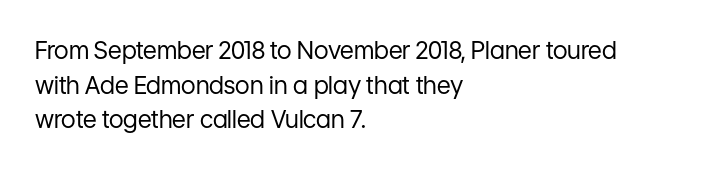
The image shows 24 px text type, upright; set left-aligned, normal line spacing (1.44x), normal letter spacing, not underlined.
